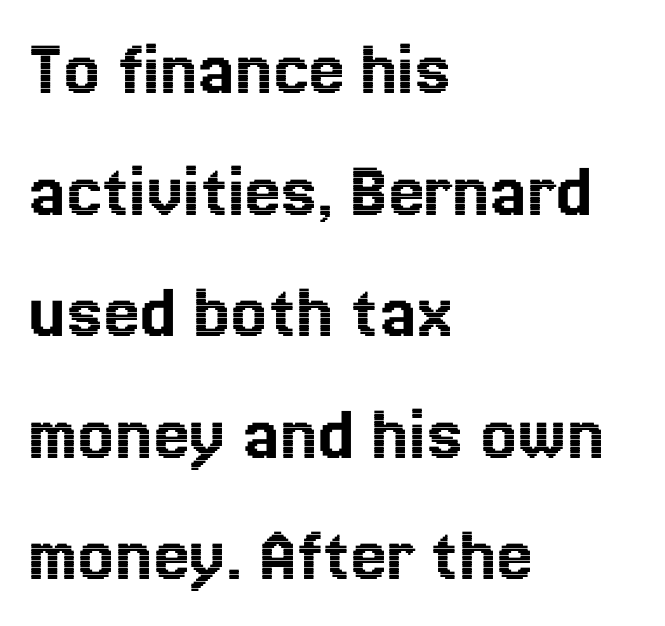
The image shows 80 px text type, upright; set left-aligned, normal line spacing (1.52x), normal letter spacing, not underlined; a medium x-height.
